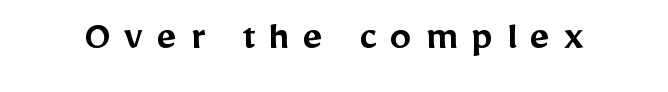
Q: Is the text bold? A: Semi-bold.
Q: Is the text italic (slanted)? A: No, it is upright.
Q: Is the typeface a serif or a sans-serif typeface? A: Sans-serif.
Q: Is the text underlined? A: No.
Q: Is the spacing between letters normal or unusually wide? A: Unusually wide.
Q: Width (condensed, normal, or wide)? A: Normal.
Q: Stroke contrast? A: Low.
Q: x-height? A: Medium.
Q: Monospaced? A: No.
